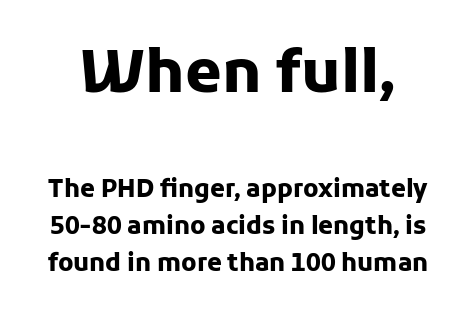
The image shows 59 px heavy sans-serif type, upright; set normal line spacing (1.53x), normal letter spacing, not underlined; the first (top) block is 2.46x larger; low stroke contrast and a medium x-height.
